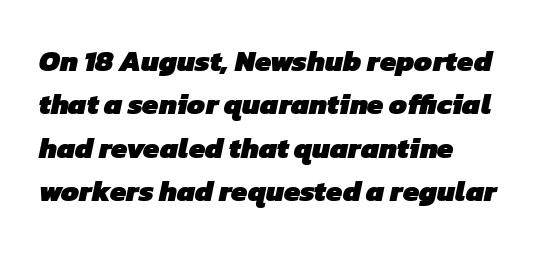
{"serif": "no", "bold": "yes", "weight": "heavy", "width": "normal", "stroke_contrast": "low", "x_height": "medium", "monospaced": "no", "underline": "no", "align": "left", "line_spacing": "normal", "line_spacing_ratio": 1.5, "letter_spacing": "normal", "letter_spacing_em": 0.0, "glyph_px": 29}
